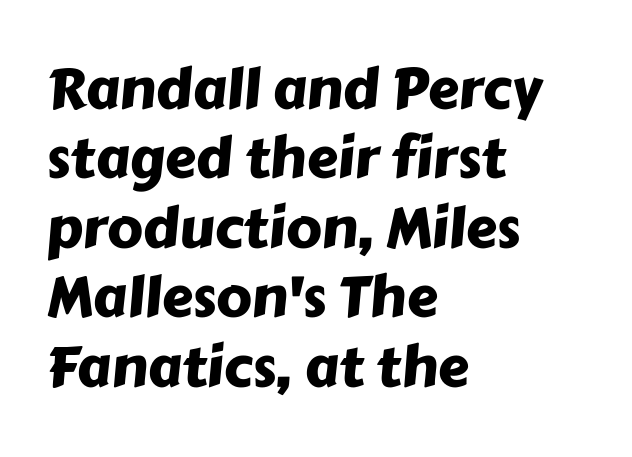
The text was rendered using a sans face with plain stroke endings. Do the characters align in a grid? No, the font is proportional. The glyphs are unaccompanied by any horizontal stroke below them. Horizontal alignment here is leftward, the default for most running prose. No extra tracking has been applied to these lines.
